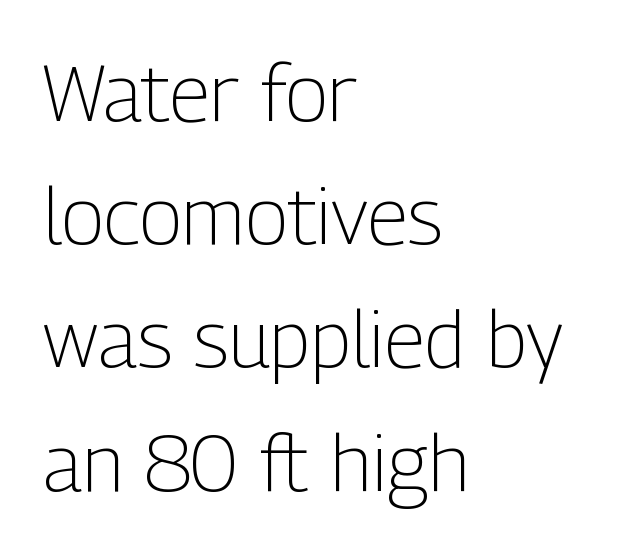
Q: Is the text bold? A: No.
Q: Is the text italic (slanted)? A: No, it is upright.
Q: Is the typeface a serif or a sans-serif typeface? A: Sans-serif.
Q: Is the text underlined? A: No.
Q: How is the paragraph aligned? A: Left-aligned.
Q: Is the spacing between letters normal or unusually wide? A: Normal.
Q: Is the spacing between lines tight, normal or loose? A: Normal.
Q: Width (condensed, normal, or wide)? A: Condensed.
Q: Stroke contrast? A: Low.
Q: x-height? A: Medium.
Q: Monospaced? A: No.
